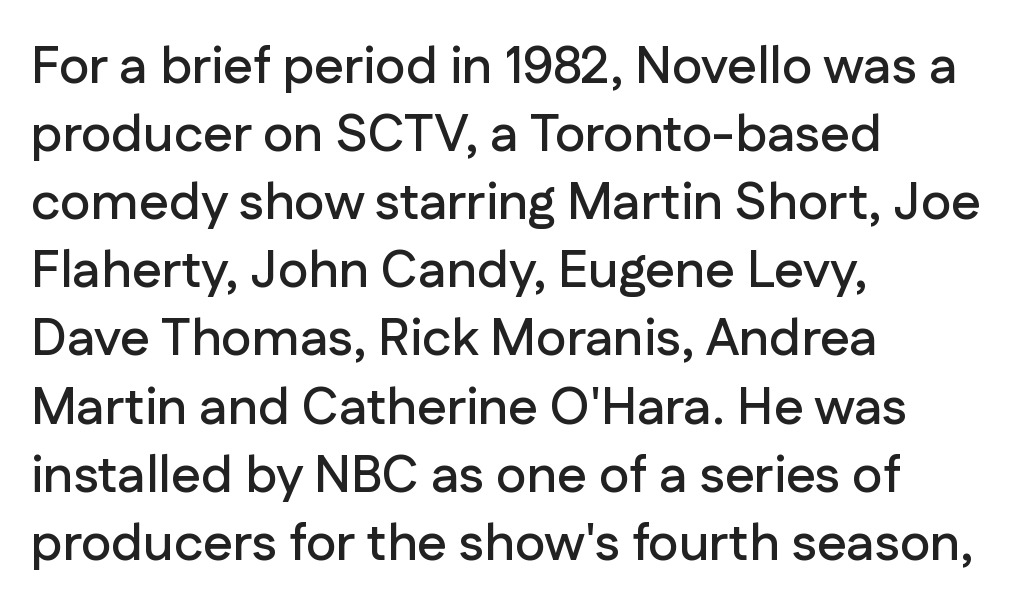
{"serif": "no", "italic": "no", "width": "normal", "stroke_contrast": "low", "x_height": "medium", "monospaced": "no", "underline": "no", "align": "left", "line_spacing": "normal", "line_spacing_ratio": 1.31, "letter_spacing": "normal", "letter_spacing_em": 0.0, "glyph_px": 52}
